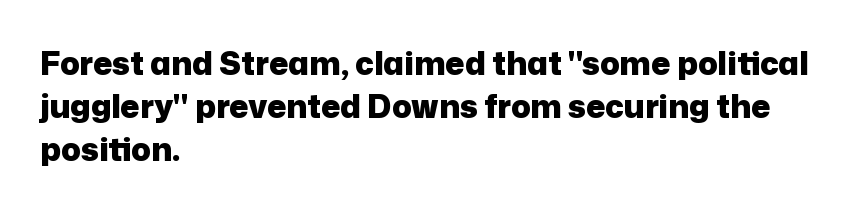
{"serif": "no", "italic": "no", "bold": "yes", "weight": "heavy", "width": "normal", "stroke_contrast": "low", "x_height": "medium", "monospaced": "no", "underline": "no", "align": "left", "line_spacing": "normal", "line_spacing_ratio": 1.35, "letter_spacing": "normal", "letter_spacing_em": 0.0, "glyph_px": 32}
